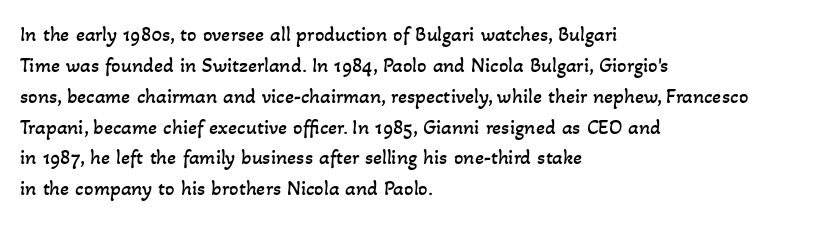
{"bold": "no", "underline": "no", "align": "left", "line_spacing": "normal", "line_spacing_ratio": 1.47, "letter_spacing": "normal", "letter_spacing_em": 0.0, "glyph_px": 21}
